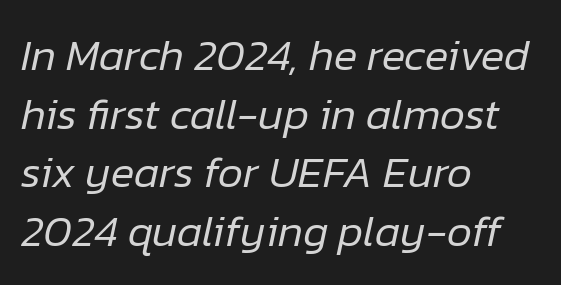
The image shows 44 px regular-weight type, italic (leaning right); set left-aligned, normal line spacing (1.33x), normal letter spacing, not underlined; low stroke contrast and a medium x-height.
